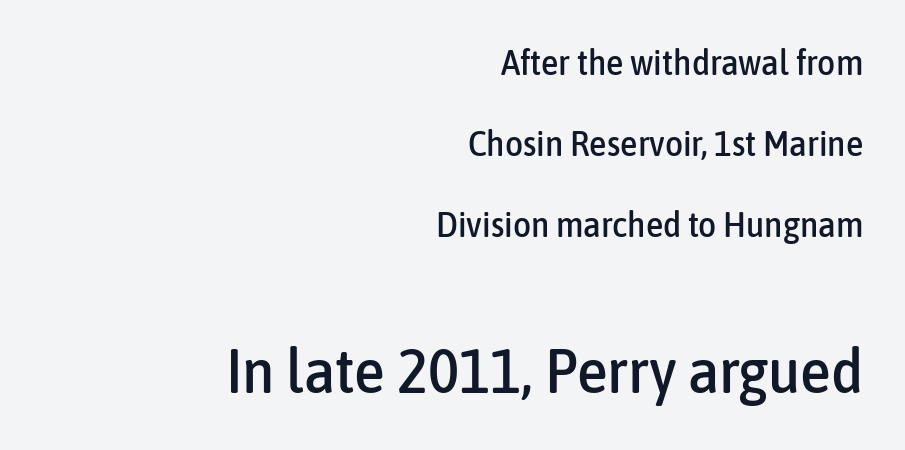
{"serif": "no", "italic": "no", "width": "condensed", "stroke_contrast": "low", "x_height": "medium", "monospaced": "no", "underline": "no", "align": "right", "line_spacing": "loose", "line_spacing_ratio": 2.32, "letter_spacing": "normal", "letter_spacing_em": 0.0, "larger_block": "second", "size_ratio": 1.77, "glyph_px": 62}
